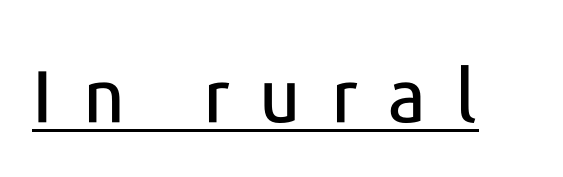
Q: Is the text italic (slanted)? A: No, it is upright.
Q: Is the typeface a serif or a sans-serif typeface? A: Sans-serif.
Q: Is the text underlined? A: Yes.
Q: Is the spacing between letters normal or unusually wide? A: Unusually wide.
Q: Width (condensed, normal, or wide)? A: Normal.
Q: Stroke contrast? A: Low.
Q: x-height? A: Medium.
Q: Monospaced? A: No.
